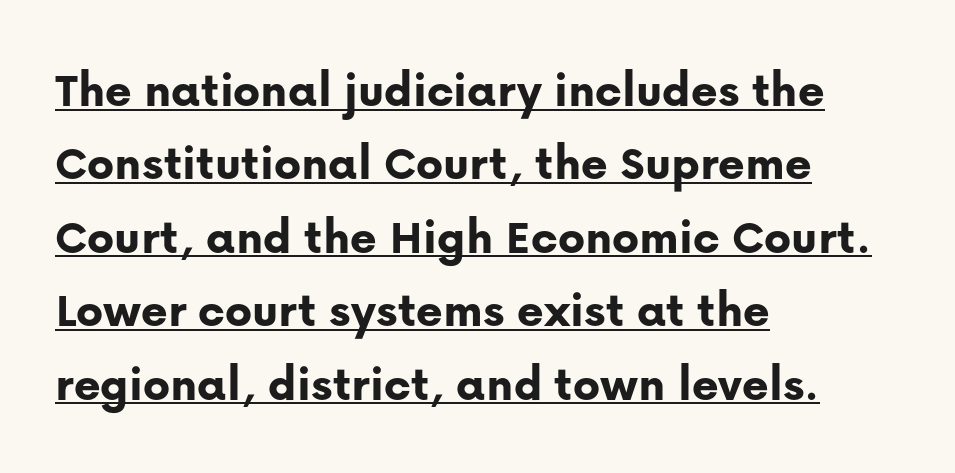
{"serif": "no", "italic": "no", "bold": "yes", "weight": "bold", "width": "normal", "stroke_contrast": "low", "x_height": "medium", "monospaced": "no", "underline": "yes", "align": "left", "line_spacing": "normal", "line_spacing_ratio": 1.44, "letter_spacing": "normal", "letter_spacing_em": 0.0, "glyph_px": 51}
